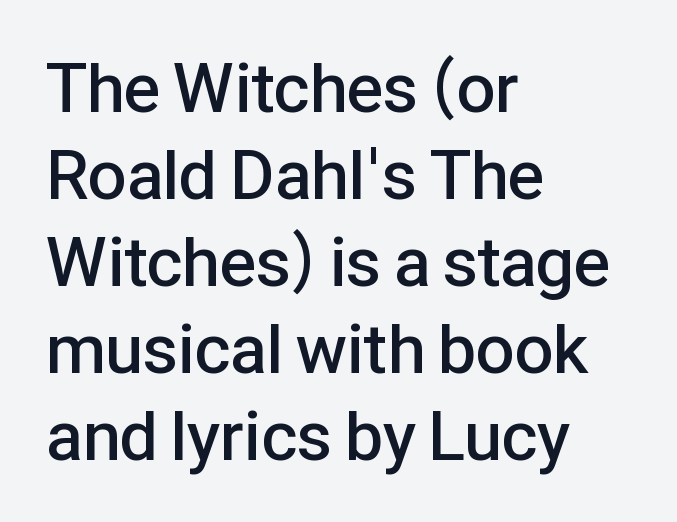
The image shows 69 px semibold sans-serif type, upright; set left-aligned, normal line spacing (1.26x), normal letter spacing, not underlined; low stroke contrast and a medium x-height.
